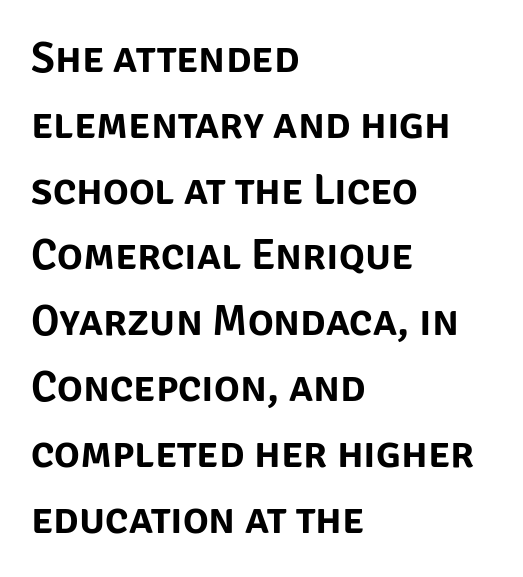
Q: Is the text italic (slanted)? A: No, it is upright.
Q: Is the typeface a serif or a sans-serif typeface? A: Sans-serif.
Q: Is the text underlined? A: No.
Q: How is the paragraph aligned? A: Left-aligned.
Q: Is the spacing between letters normal or unusually wide? A: Normal.
Q: Is the spacing between lines tight, normal or loose? A: Normal.
Q: Width (condensed, normal, or wide)? A: Normal.
Q: Stroke contrast? A: Low.
Q: x-height? A: Large.
Q: Monospaced? A: No.
